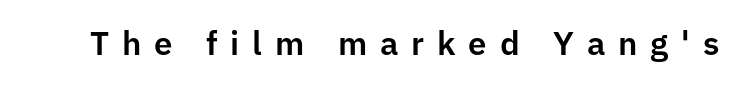
The image shows 33 px sans-serif type, upright; set unusually wide letter spacing (+0.39 em), not underlined; low stroke contrast and a medium x-height.
